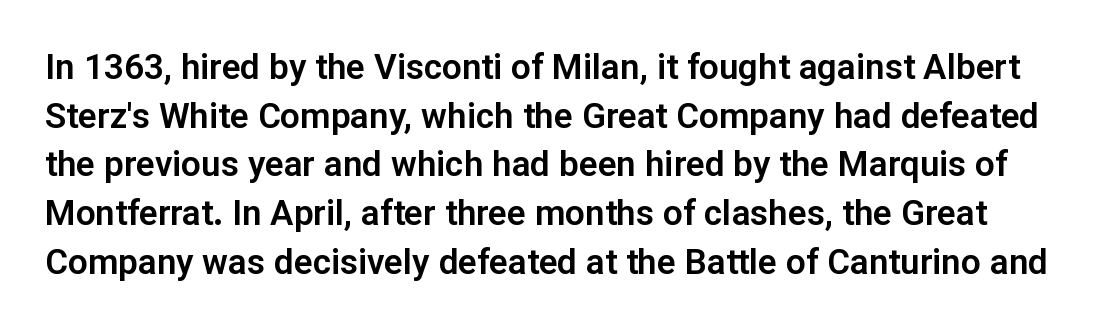
{"serif": "no", "italic": "no", "width": "normal", "stroke_contrast": "low", "x_height": "medium", "monospaced": "no", "underline": "no", "line_spacing": "normal", "line_spacing_ratio": 1.39, "letter_spacing": "normal", "letter_spacing_em": 0.0, "glyph_px": 35}
